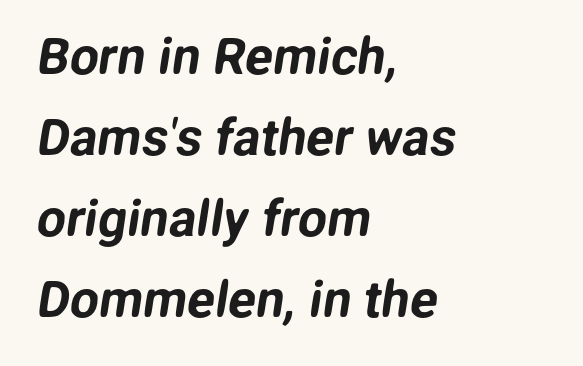
{"serif": "no", "width": "normal", "stroke_contrast": "low", "x_height": "medium", "monospaced": "no", "underline": "no", "align": "left", "line_spacing": "normal", "line_spacing_ratio": 1.59, "letter_spacing": "normal", "letter_spacing_em": 0.0, "glyph_px": 51}
